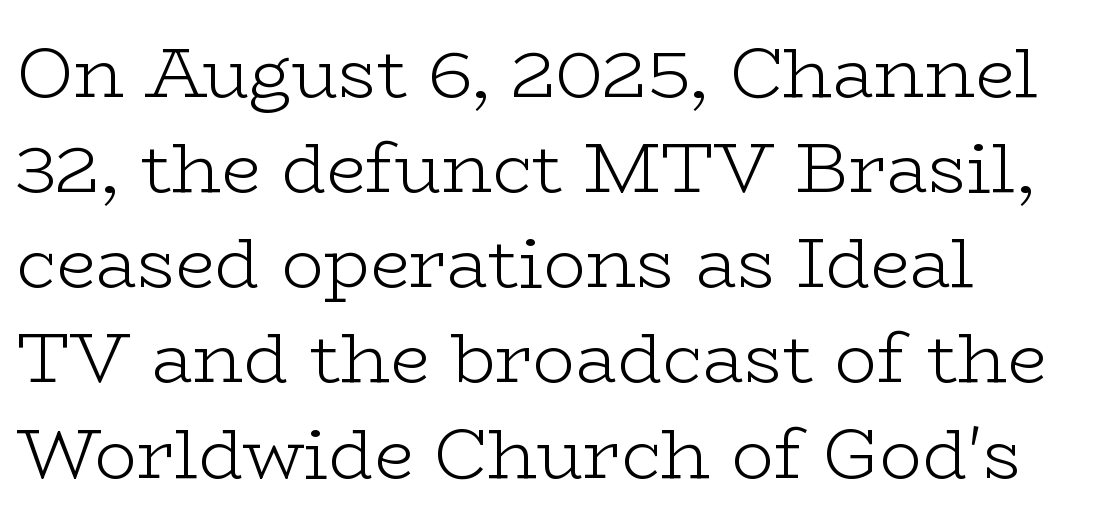
Stroke mass is kept to a normal reading level or below. A typesetter would call this proportional, since set widths differ per character. Rendered with straight, roman letterforms. What stands out about the letter spacing? Nothing — it is the standard amount. Descenders are the only things crossing below the line. The font family rendered here belongs to the serif group.
